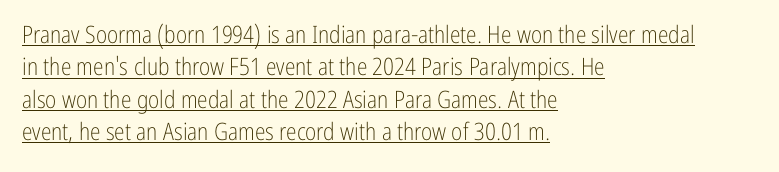
{"italic": "no", "bold": "no", "underline": "yes", "align": "left", "line_spacing": "normal", "line_spacing_ratio": 1.35, "letter_spacing": "normal", "letter_spacing_em": 0.0, "glyph_px": 24}
